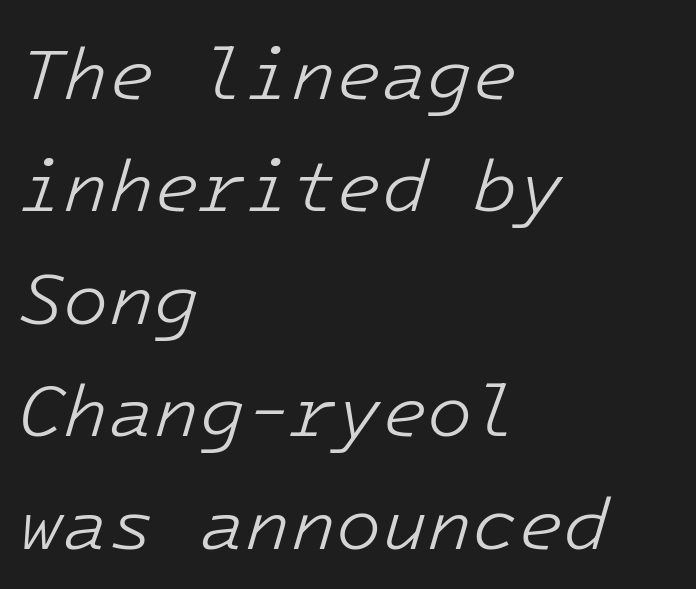
{"italic": "yes", "lean": "right", "slant_degrees": 16, "bold": "no", "weight": "light", "width": "normal", "stroke_contrast": "low", "x_height": "medium", "monospaced": "yes", "underline": "no", "align": "left", "line_spacing": "normal", "line_spacing_ratio": 1.52, "letter_spacing": "normal", "letter_spacing_em": 0.0, "glyph_px": 74}
